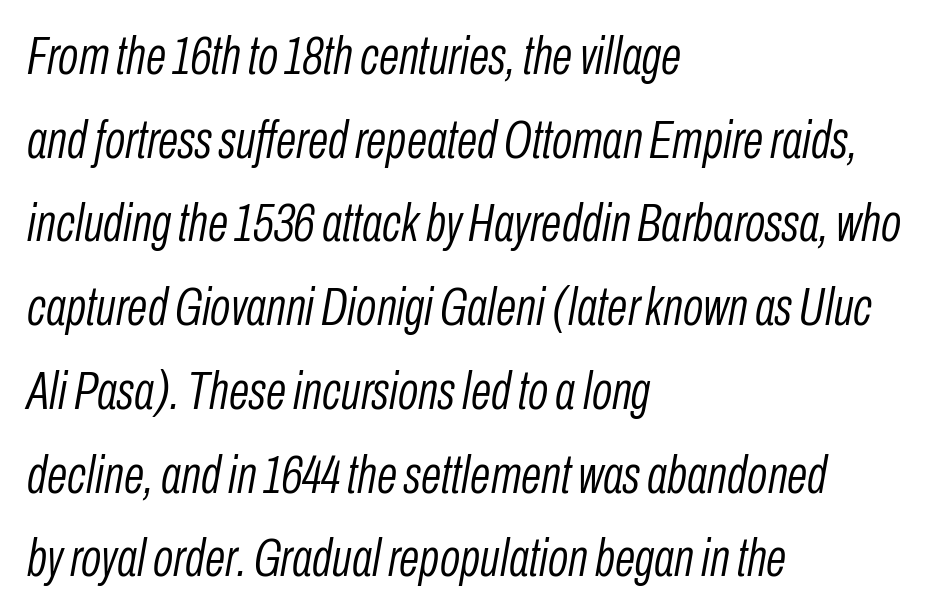
The space beneath each line is pristine and unruled. The text block is weighted toward the left margin, trailing off unevenly rightward. Does the leading feel generous? No, just average. Looks like regular typesetting: each glyph gets only the width it needs.
